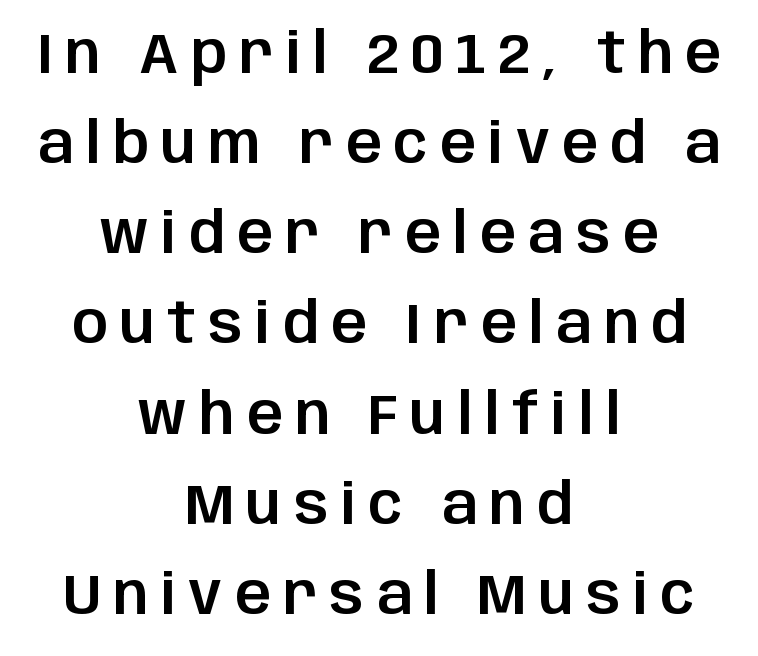
Q: Is the text italic (slanted)? A: No, it is upright.
Q: Is the typeface a serif or a sans-serif typeface? A: Sans-serif.
Q: Is the text underlined? A: No.
Q: How is the paragraph aligned? A: Centered.
Q: Is the spacing between letters normal or unusually wide? A: Unusually wide.
Q: Is the spacing between lines tight, normal or loose? A: Normal.
Q: Width (condensed, normal, or wide)? A: Normal.
Q: Stroke contrast? A: Low.
Q: x-height? A: Large.
Q: Monospaced? A: No.
